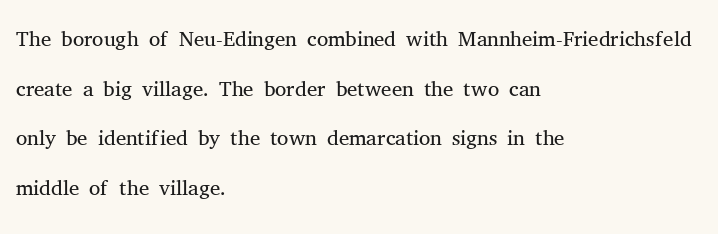
Spacing between characters is what you'd get straight out of the box. A typesetter would label this face a serif. Glance below the letters and you will spot only blank space. Note the varied advance widths — an 'i' is clearly narrower than an 'm'. Visually the block forms a straight wall on the left and a jagged coastline on the right. The letters stand straight up with perfectly vertical stems.
